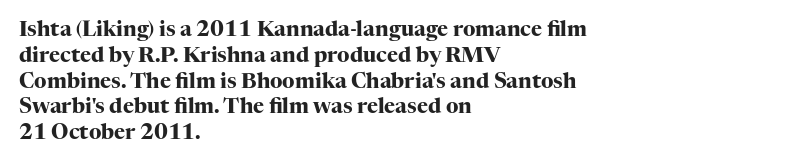
The image shows 21 px bold type, upright; set left-aligned, line spacing 1.23x, normal letter spacing, not underlined.
